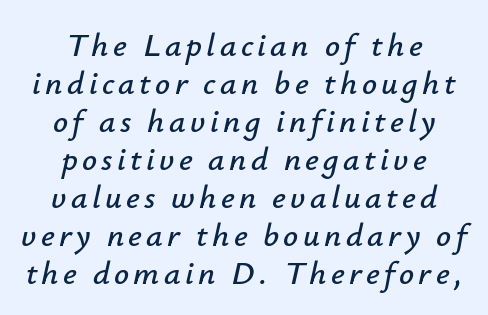
{"italic": "yes", "lean": "right", "slant_degrees": 12, "width": "normal", "stroke_contrast": "low", "x_height": "small", "monospaced": "no", "underline": "no", "align": "center", "line_spacing": "tight", "line_spacing_ratio": 1.15, "glyph_px": 33}
